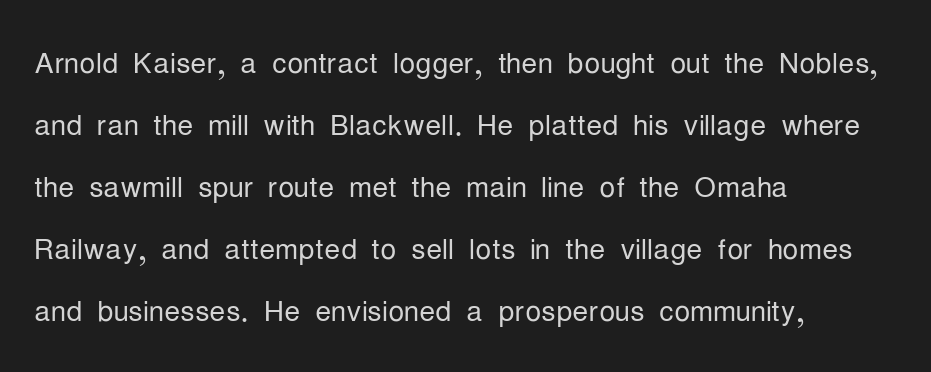
Q: Is the text bold? A: No.
Q: Is the text italic (slanted)? A: No, it is upright.
Q: Is the typeface a serif or a sans-serif typeface? A: Sans-serif.
Q: Is the text underlined? A: No.
Q: How is the paragraph aligned? A: Left-aligned.
Q: Is the spacing between letters normal or unusually wide? A: Normal.
Q: Is the spacing between lines tight, normal or loose? A: Normal.
Q: Width (condensed, normal, or wide)? A: Condensed.
Q: Stroke contrast? A: Low.
Q: x-height? A: Medium.
Q: Monospaced? A: No.
